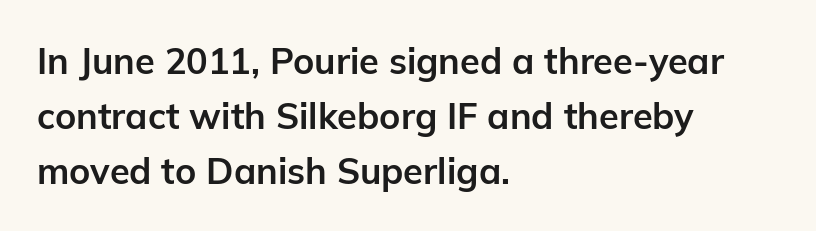
The type sits square on the baseline with zero lean. Does the leading feel generous? No, just average. Typesetter's note: full bold, strokes at maximum text heaviness. Note: no serifs on the glyphs.
